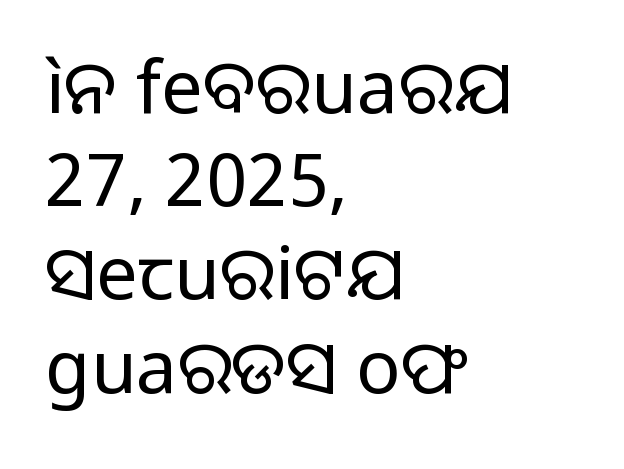
Caption: multi-line text, flush left, ragged right. The designer left line spacing at the default. What kind of face is this? One without serifs — a sans. Each letter keeps its own natural width here, so spacing adapts to shape.
